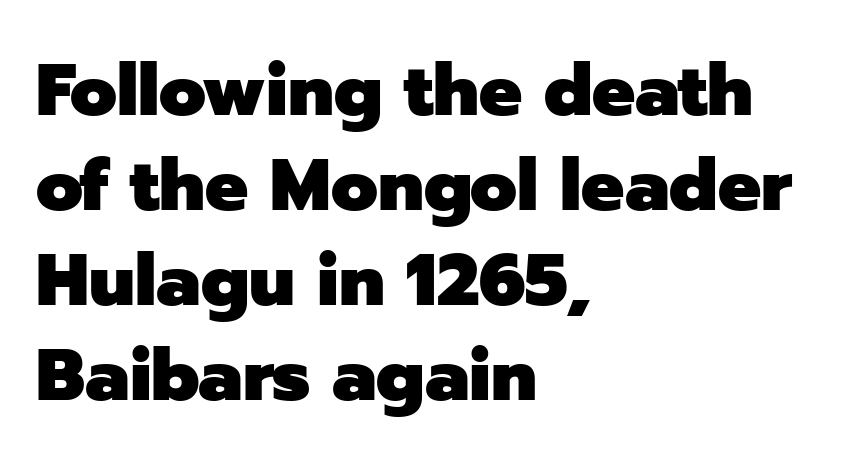
{"serif": "no", "italic": "no", "bold": "yes", "weight": "heavy", "width": "normal", "stroke_contrast": "low", "x_height": "medium", "monospaced": "no", "underline": "no", "align": "left", "line_spacing": "normal", "line_spacing_ratio": 1.32, "letter_spacing": "normal", "letter_spacing_em": 0.0, "glyph_px": 72}
